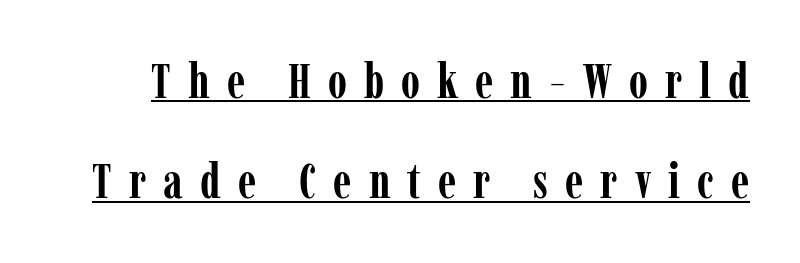
Q: Is the text bold? A: Yes.
Q: Is the text italic (slanted)? A: No, it is upright.
Q: Is the typeface a serif or a sans-serif typeface? A: Serif.
Q: Is the text underlined? A: Yes.
Q: Is the spacing between letters normal or unusually wide? A: Unusually wide.
Q: Is the spacing between lines tight, normal or loose? A: Loose.
Q: Width (condensed, normal, or wide)? A: Condensed.
Q: Stroke contrast? A: Low.
Q: x-height? A: Medium.
Q: Monospaced? A: No.
